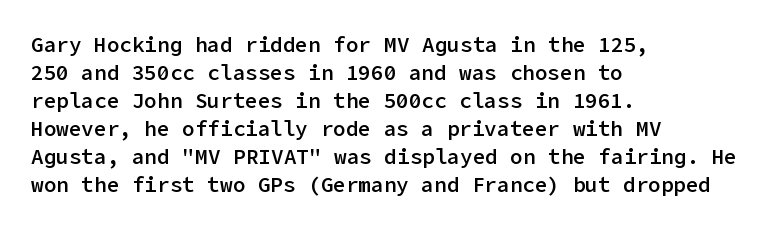
The image shows 21 px text type, upright; set left-aligned, normal line spacing (1.33x), normal letter spacing, not underlined.
